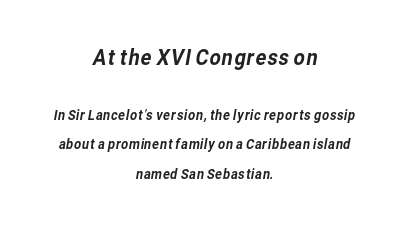
The image shows 22 px text type; set centered, loose line spacing (2.08x), normal letter spacing, not underlined; the first (top) block is 1.57x larger.
